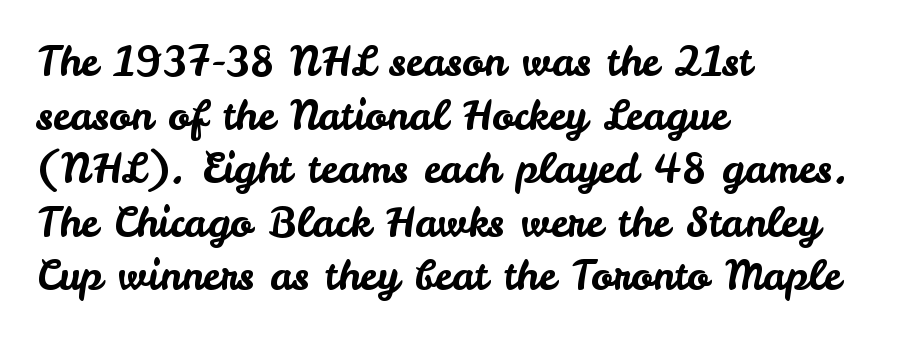
The image shows 40 px sans-serif type; set left-aligned, normal line spacing (1.34x), normal letter spacing, not underlined; low stroke contrast and a small x-height.
